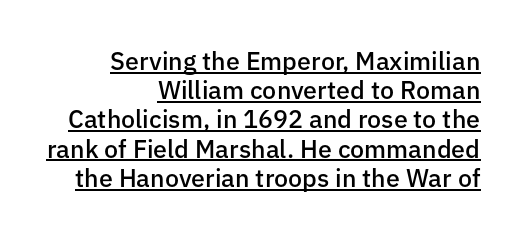
The setting favours the right margin, as signatures and pull-quotes sometimes do. Compared with an ordinary text face, these strokes are moderately heavier — a semibold. This rendering features underlined lettering. Between one letter and the next there's only the usual sliver of space. Tall strokes in this sample are plumb rather than angled.
